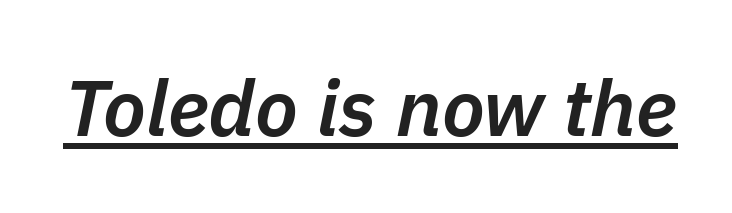
The image shows 79 px semibold type, italic (leaning right); set normal letter spacing, underlined; low stroke contrast and a medium x-height.
